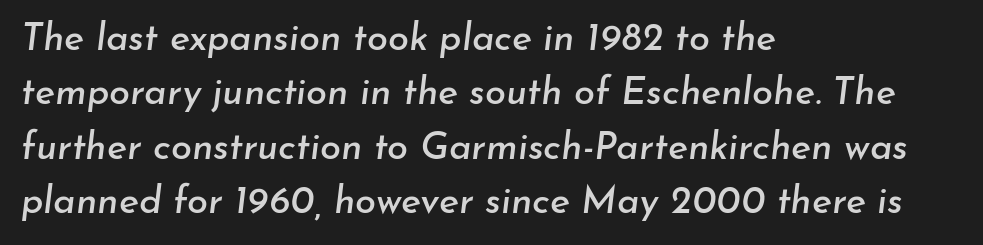
Q: Is the text italic (slanted)? A: Yes, it leans right by about 7 degrees.
Q: Is the text underlined? A: No.
Q: How is the paragraph aligned? A: Left-aligned.
Q: Is the spacing between letters normal or unusually wide? A: Normal.
Q: Is the spacing between lines tight, normal or loose? A: Normal.
Q: Width (condensed, normal, or wide)? A: Normal.
Q: Stroke contrast? A: Low.
Q: x-height? A: Small.
Q: Monospaced? A: No.
